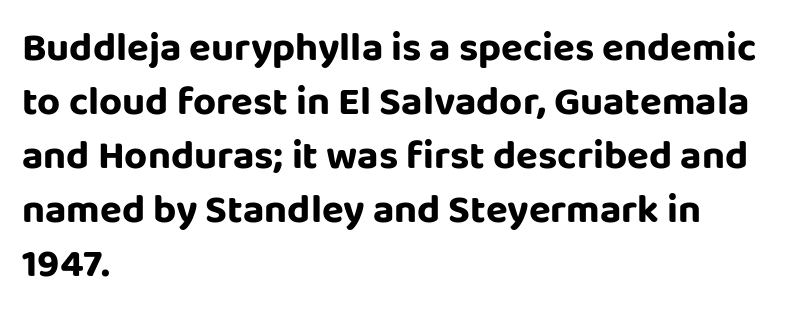
The image shows 40 px sans-serif type, upright; set left-aligned, normal line spacing (1.35x), normal letter spacing, not underlined; low stroke contrast and a large x-height.
